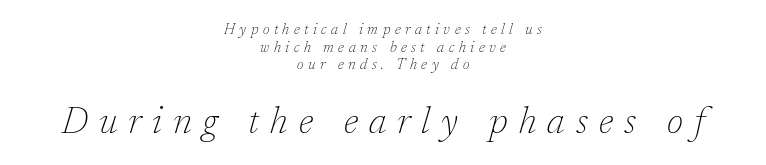
Q: Is the text bold? A: No.
Q: Is the text italic (slanted)? A: Yes, it leans right by about 17 degrees.
Q: Is the typeface a serif or a sans-serif typeface? A: Serif.
Q: Is the text underlined? A: No.
Q: How is the paragraph aligned? A: Centered.
Q: Is the spacing between letters normal or unusually wide? A: Unusually wide.
Q: Which block of text is set in a larger size, the first (top) or the second (bottom)? A: The second (bottom) one.
Q: Width (condensed, normal, or wide)? A: Normal.
Q: Stroke contrast? A: Low.
Q: x-height? A: Medium.
Q: Monospaced? A: No.
